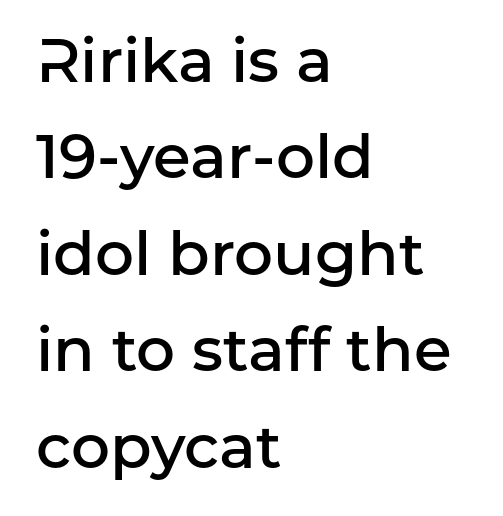
The glyphs are unaccompanied by any horizontal stroke below them. Proportional: the letters do not fall into vertical columns. The face used here is rendered with its standard letterfit. These lines stack with their left ends in a neat column.
